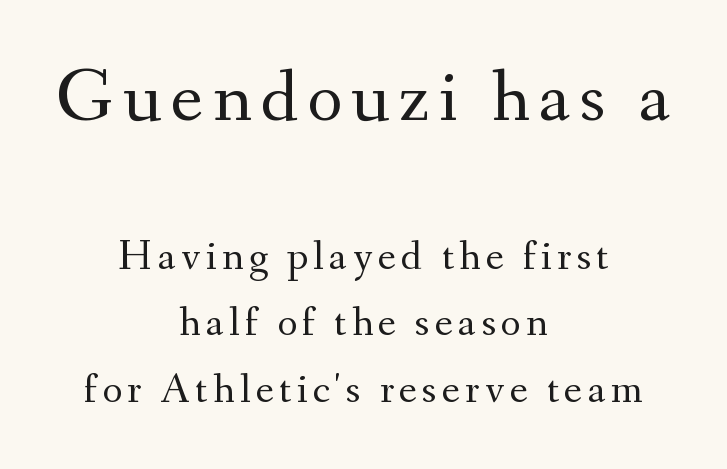
Rendered with straight, roman letterforms. Is this a fixed-width face? No — the glyphs have proportional, varying widths. No letter is thick-stroked: the sample isn't bold. The lines in this sample share a center point and differ in where they start and stop.
